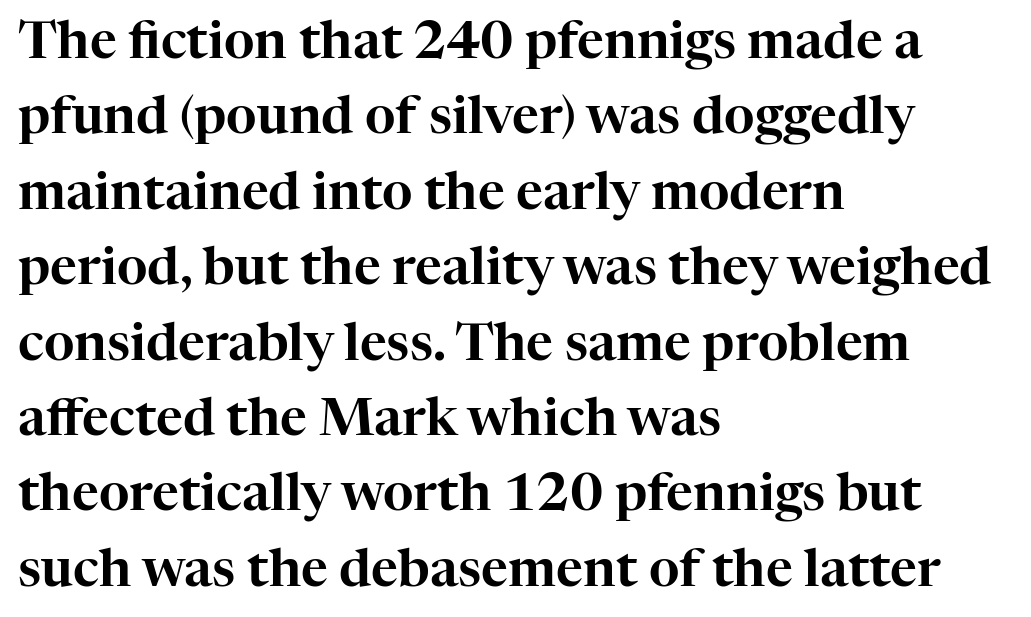
{"serif": "yes", "italic": "no", "width": "normal", "stroke_contrast": "high", "x_height": "medium", "monospaced": "no", "underline": "no", "align": "left", "line_spacing": "normal", "line_spacing_ratio": 1.45, "letter_spacing": "normal", "letter_spacing_em": 0.0, "glyph_px": 52}
